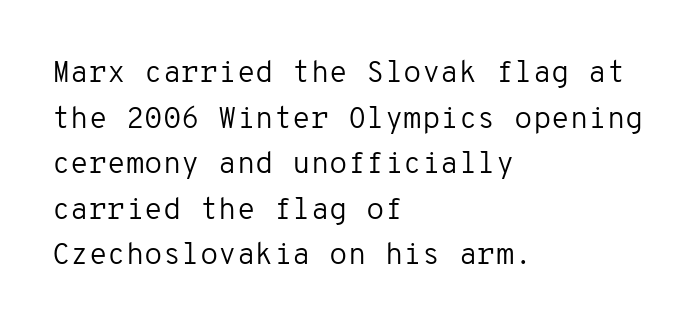
The cut favours lightness, reaching ordinary text weight at its darkest. Spacing verdict: monospaced, one width for all characters. Note: no serifs on the glyphs. Compared with typical body copy, the letter spacing here is the same.
